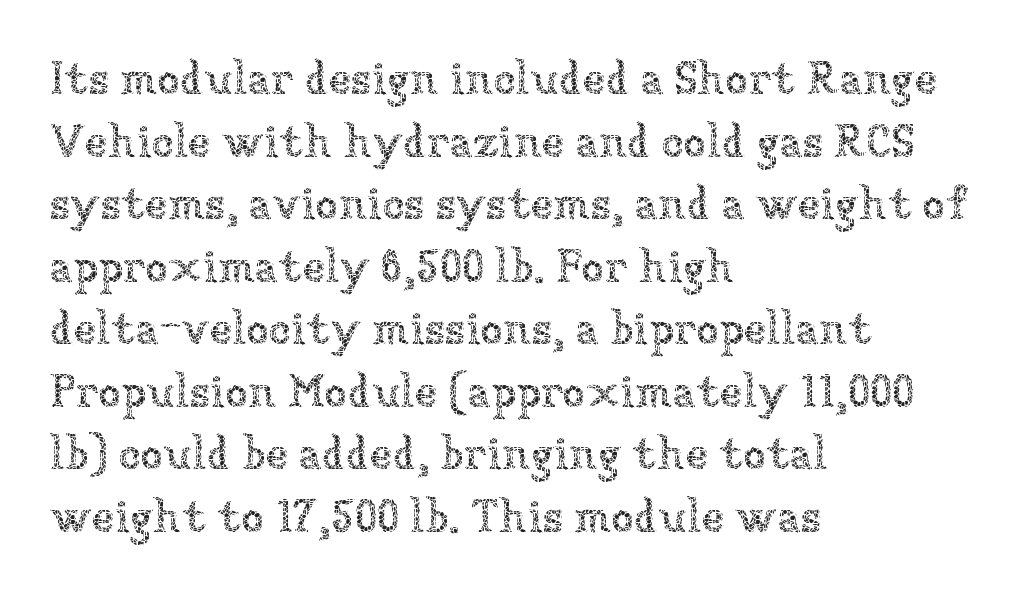
{"italic": "no", "bold": "no", "weight": "thin", "width": "normal", "stroke_contrast": "low", "x_height": "medium", "monospaced": "no", "underline": "no", "align": "left", "line_spacing": "normal", "line_spacing_ratio": 1.36, "letter_spacing": "normal", "letter_spacing_em": 0.0, "glyph_px": 46}
